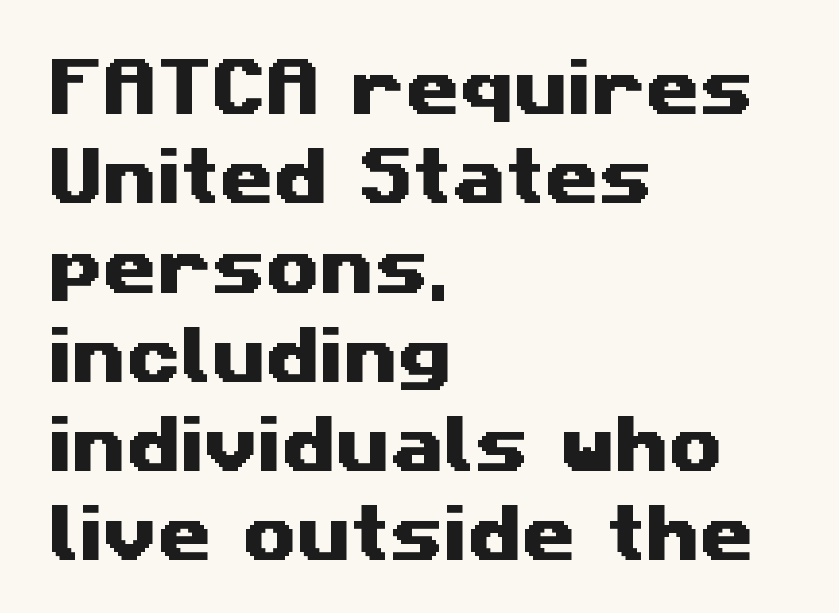
Q: Is the typeface a serif or a sans-serif typeface? A: Sans-serif.
Q: Is the text underlined? A: No.
Q: How is the paragraph aligned? A: Left-aligned.
Q: Is the spacing between letters normal or unusually wide? A: Normal.
Q: Is the spacing between lines tight, normal or loose? A: Normal.
Q: Width (condensed, normal, or wide)? A: Wide.
Q: Stroke contrast? A: Medium.
Q: x-height? A: Medium.
Q: Monospaced? A: No.
